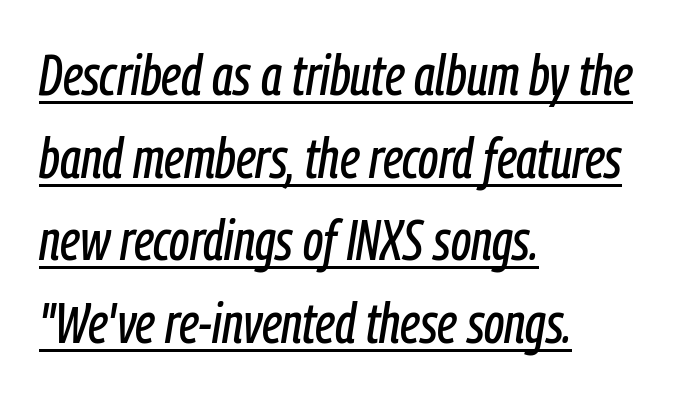
Short note: letters normally spaced. Proportional: the letters do not fall into vertical columns. Caption: multi-line text, flush left, ragged right. In terms of posture, this sample is oblique.
